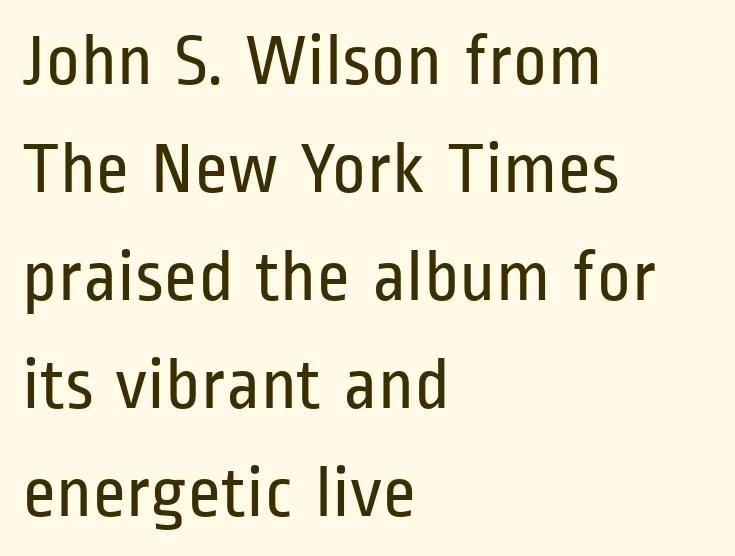
The image shows 73 px regular-weight, condensed sans-serif type, upright; set left-aligned, normal line spacing (1.48x), normal letter spacing, not underlined; low stroke contrast and a medium x-height.
